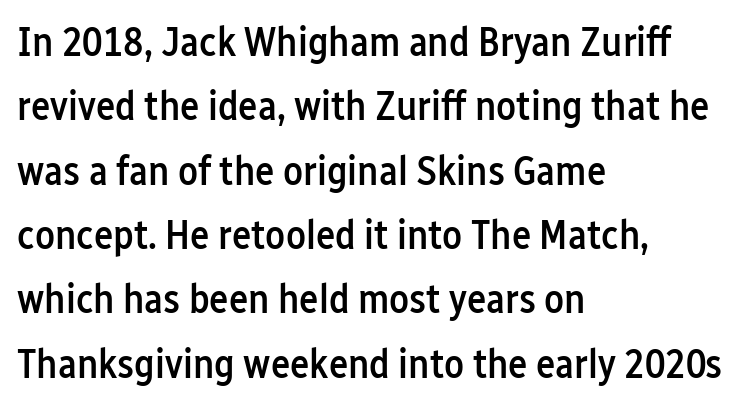
Q: Is the text bold? A: Semi-bold.
Q: Is the text italic (slanted)? A: No, it is upright.
Q: Is the typeface a serif or a sans-serif typeface? A: Sans-serif.
Q: Is the text underlined? A: No.
Q: How is the paragraph aligned? A: Left-aligned.
Q: Is the spacing between letters normal or unusually wide? A: Normal.
Q: Is the spacing between lines tight, normal or loose? A: Normal.
Q: Width (condensed, normal, or wide)? A: Condensed.
Q: Stroke contrast? A: Low.
Q: x-height? A: Medium.
Q: Monospaced? A: No.
